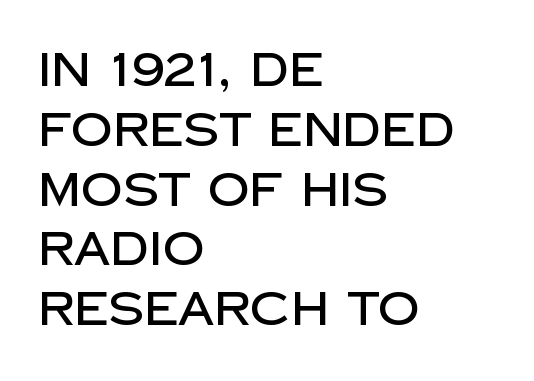
{"serif": "no", "italic": "no", "width": "normal", "stroke_contrast": "low", "x_height": "large", "monospaced": "no", "underline": "no", "align": "left", "line_spacing": "normal", "line_spacing_ratio": 1.3, "letter_spacing": "normal", "letter_spacing_em": 0.0, "glyph_px": 46}
